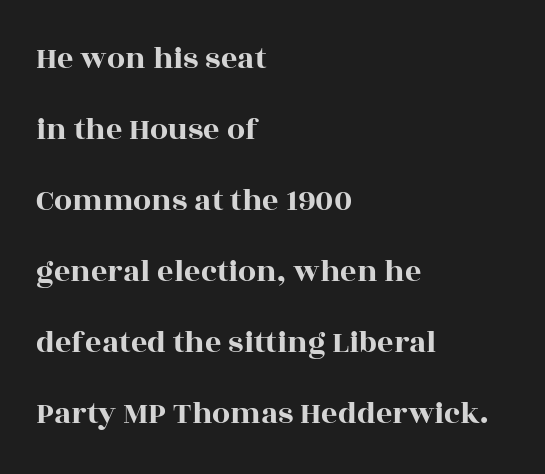
The image shows 32 px wide serif type, upright; set left-aligned, loose line spacing (2.22x), normal letter spacing, not underlined; a large x-height.
